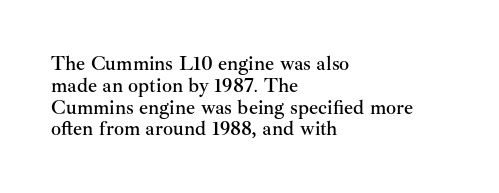
Rows of type sit shoulder to shoulder in the vertical direction. Here the glyphs are tracked normally, forming tight word shapes. Descender tails drop into unmarked territory. Typeset ragged right — the left edge is the straight one. If you drew a line through each stem, it would be perfectly vertical.
